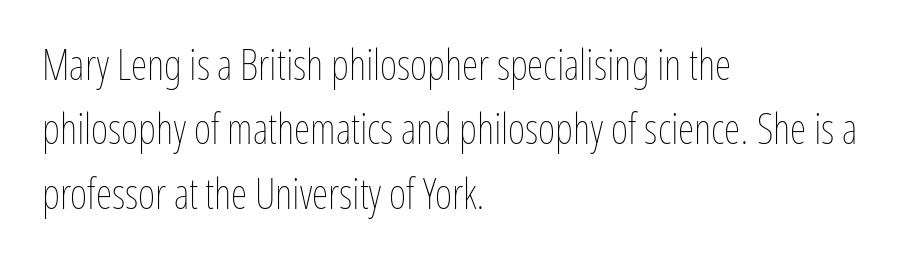
You could not count columns in this text — the font is proportionally spaced. These lines sit exactly where default settings would place them. Each line starts at the same left margin while the right side varies. The type is set solid horizontally, with unmodified tracking. The foot of each line stays bare and open.
